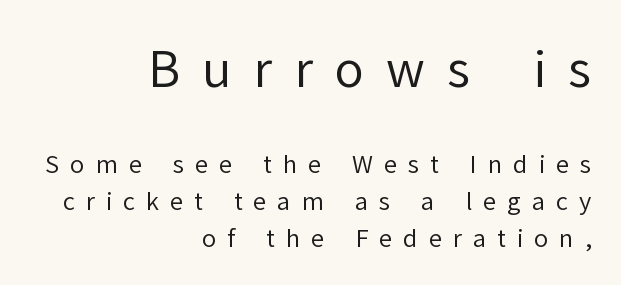
The image shows 49 px regular-weight sans-serif type, upright; set right-aligned, normal line spacing (1.54x), unusually wide letter spacing (+0.45 em), not underlined; the first (top) block is 2.04x larger; low stroke contrast and a medium x-height.
